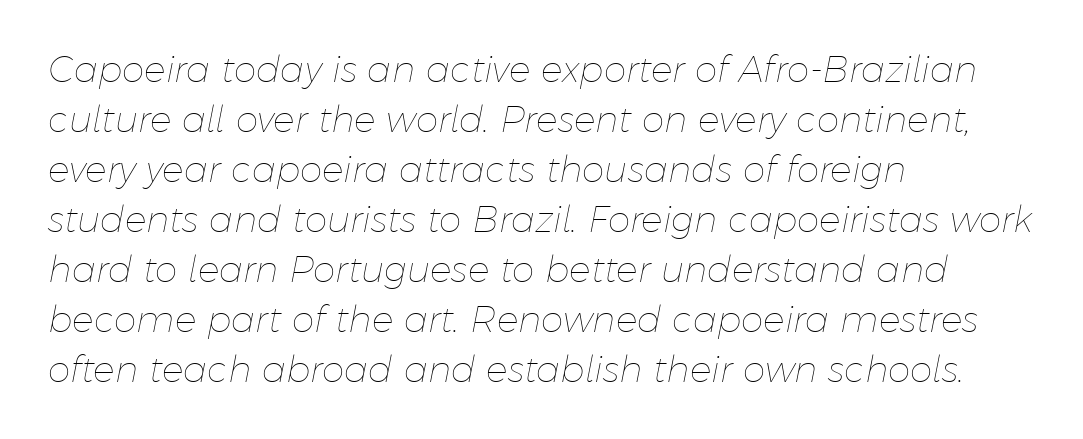
{"italic": "yes", "lean": "right", "slant_degrees": 11, "bold": "no", "weight": "thin", "width": "normal", "stroke_contrast": "low", "x_height": "medium", "monospaced": "no", "underline": "no", "align": "left", "line_spacing": "normal", "line_spacing_ratio": 1.39, "letter_spacing": "normal", "letter_spacing_em": 0.0, "glyph_px": 36}
